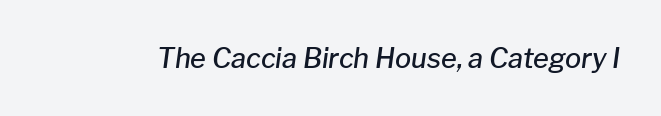
The image shows 27 px text type, italic (leaning right); set normal letter spacing, not underlined.
